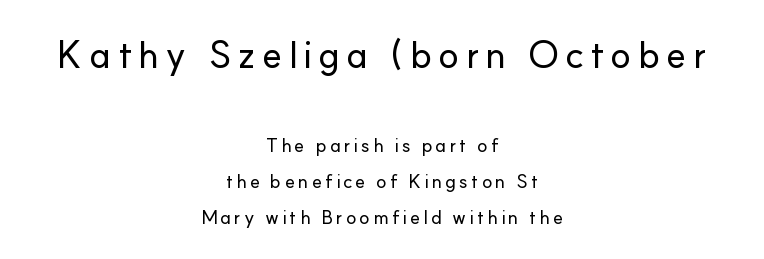
{"serif": "no", "italic": "no", "width": "normal", "stroke_contrast": "low", "x_height": "small", "monospaced": "no", "underline": "no", "align": "center", "line_spacing": "loose", "line_spacing_ratio": 1.9, "larger_block": "first", "size_ratio": 2.0, "glyph_px": 38}
